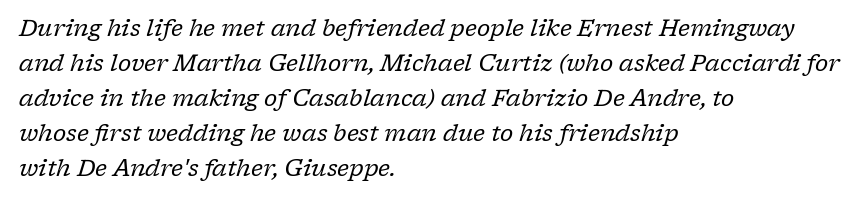
The words here are not underlined. Successive baselines arrive at the customary interval. This sample uses plain, unmodified letter spacing. Typeset ragged right — the left edge is the straight one.
